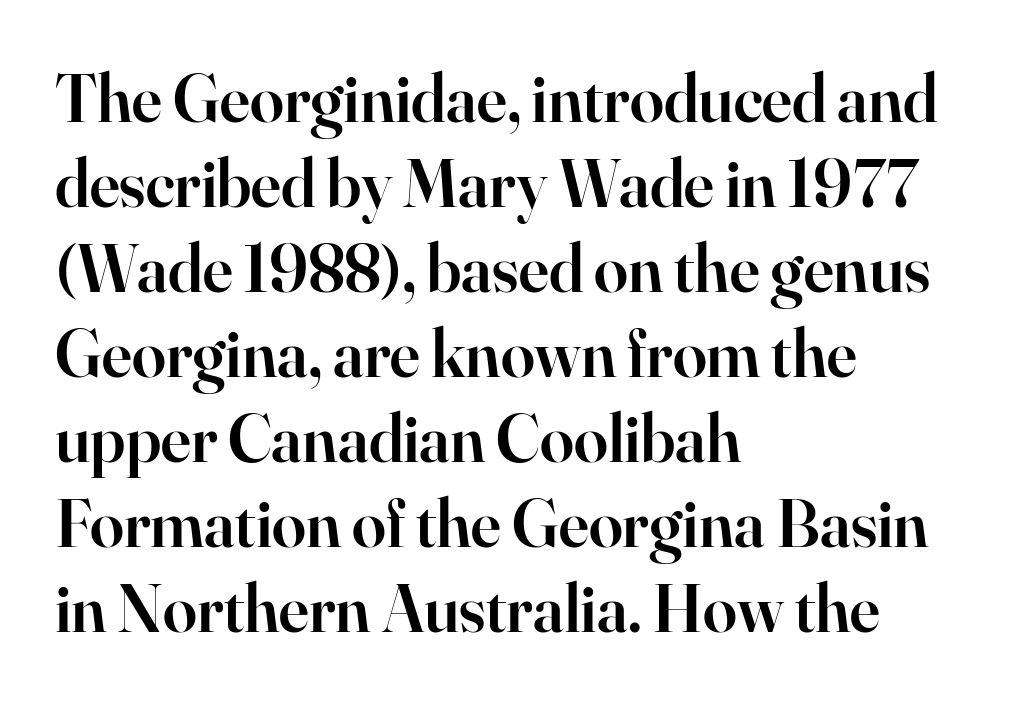
{"serif": "yes", "italic": "no", "bold": "semi", "weight": "semibold", "width": "normal", "stroke_contrast": "high", "x_height": "small", "monospaced": "no", "underline": "no", "align": "left", "line_spacing": "normal", "line_spacing_ratio": 1.25, "letter_spacing": "normal", "letter_spacing_em": 0.0, "glyph_px": 68}
